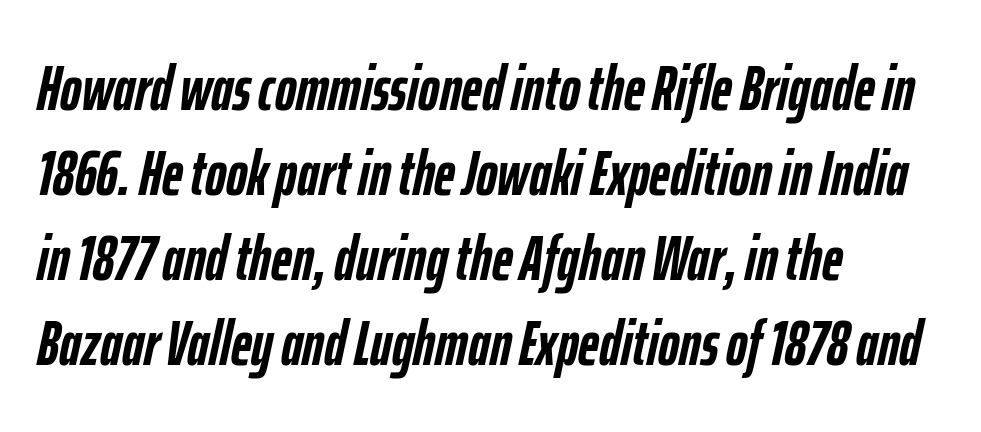
The passage shown leans; its letterforms are oblique. On the weight axis this lands at bold, roughly 700. Think of a printed novel: that variable character pitch is what you see here. Leading matches the norm, producing a regular column.
